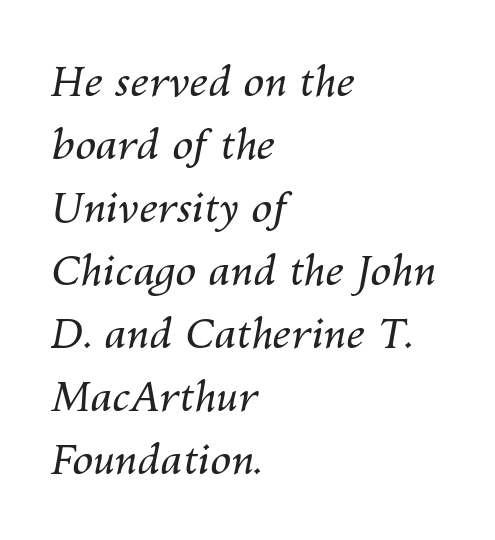
The image shows 42 px regular-weight type, italic (leaning right); set left-aligned, normal line spacing (1.5x), normal letter spacing, not underlined; medium stroke contrast and a medium x-height.
